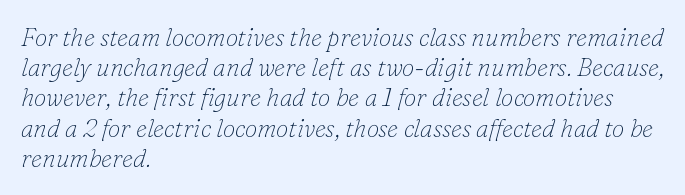
Q: Is the text bold? A: No.
Q: Is the text italic (slanted)? A: Yes, it leans right by about 16 degrees.
Q: Is the text underlined? A: No.
Q: How is the paragraph aligned? A: Left-aligned.
Q: Is the spacing between letters normal or unusually wide? A: Normal.
